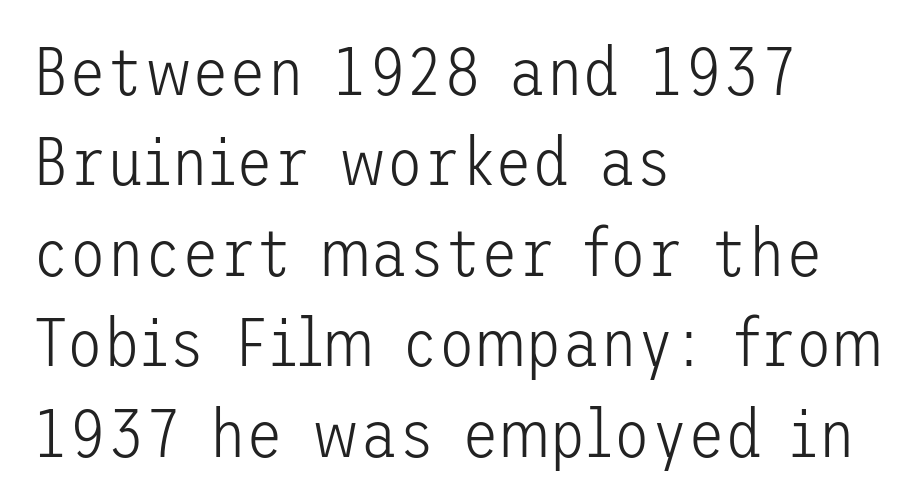
Q: Is the text bold? A: No.
Q: Is the text italic (slanted)? A: No, it is upright.
Q: Is the typeface a serif or a sans-serif typeface? A: Sans-serif.
Q: Is the text underlined? A: No.
Q: How is the paragraph aligned? A: Left-aligned.
Q: Is the spacing between letters normal or unusually wide? A: Normal.
Q: Is the spacing between lines tight, normal or loose? A: Normal.
Q: Width (condensed, normal, or wide)? A: Normal.
Q: Stroke contrast? A: Low.
Q: x-height? A: Medium.
